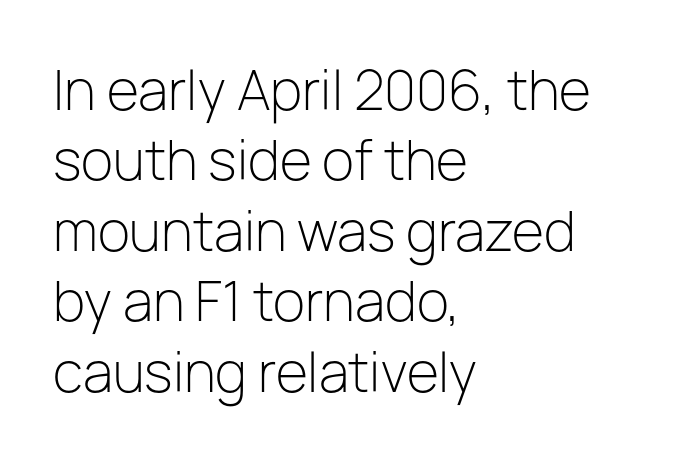
Q: Is the text bold? A: No.
Q: Is the text italic (slanted)? A: No, it is upright.
Q: Is the typeface a serif or a sans-serif typeface? A: Sans-serif.
Q: Is the text underlined? A: No.
Q: How is the paragraph aligned? A: Left-aligned.
Q: Is the spacing between letters normal or unusually wide? A: Normal.
Q: Is the spacing between lines tight, normal or loose? A: Normal.
Q: Width (condensed, normal, or wide)? A: Normal.
Q: Stroke contrast? A: Low.
Q: x-height? A: Medium.
Q: Monospaced? A: No.
